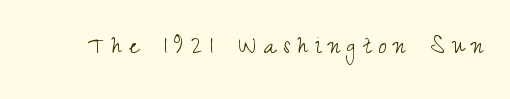
The image shows 28 px light, condensed sans-serif type, upright; set unusually wide letter spacing (+0.27 em), not underlined; medium stroke contrast and a small x-height.
